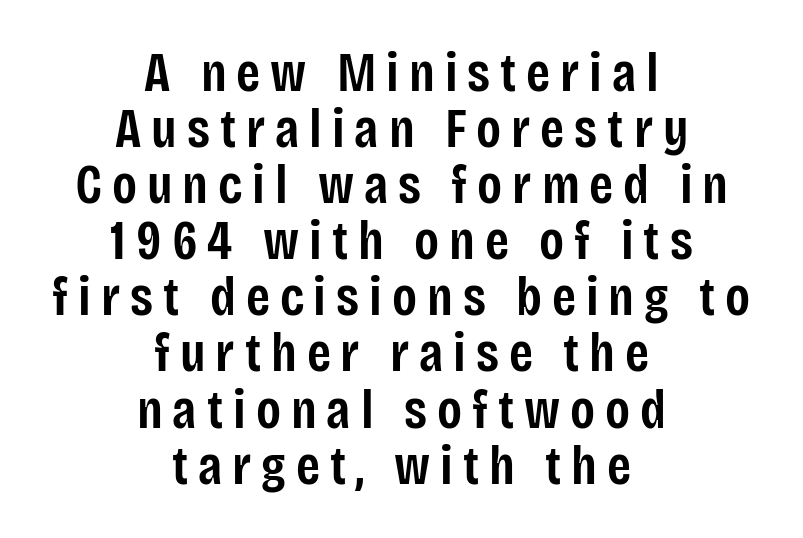
You could not count columns in this text — the font is proportionally spaced. Font category for this specimen: sans-serif. Clear beneath every line of the passage. You could barely slide anything between these rows.
